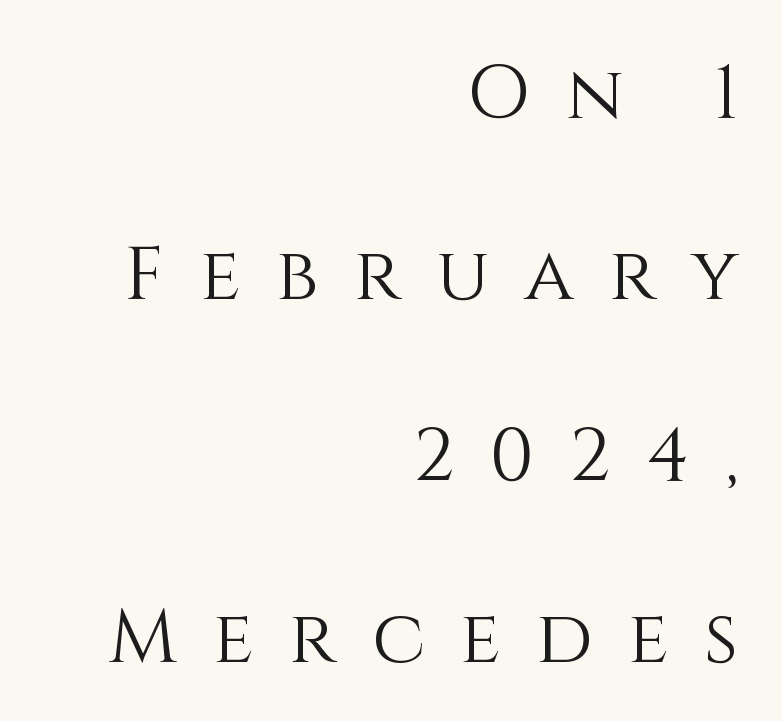
{"italic": "no", "bold": "no", "weight": "light", "width": "normal", "stroke_contrast": "medium", "x_height": "large", "monospaced": "no", "underline": "no", "align": "right", "line_spacing": "loose", "line_spacing_ratio": 2.42, "letter_spacing": "wide", "letter_spacing_em": 0.47, "glyph_px": 75}
